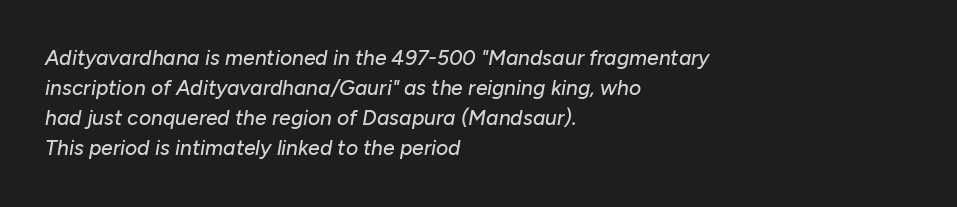
Line spacing here is normal. The passage is arranged the way most books set body copy — flush left. This rendering leaves character spacing at its baseline value. Just letters on the line, the space beneath them empty. Posture: slanted.
